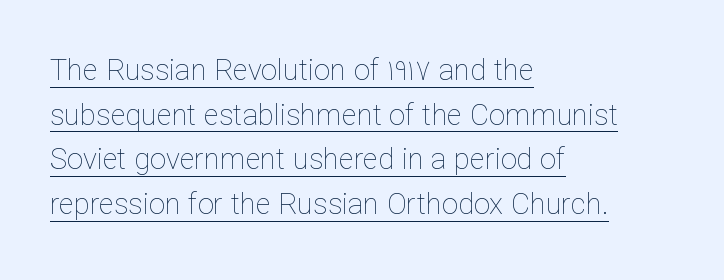
{"italic": "no", "bold": "no", "weight": "thin", "width": "normal", "stroke_contrast": "low", "x_height": "medium", "monospaced": "no", "underline": "yes", "align": "left", "line_spacing": "normal", "line_spacing_ratio": 1.54, "letter_spacing": "normal", "letter_spacing_em": 0.0, "glyph_px": 29}
